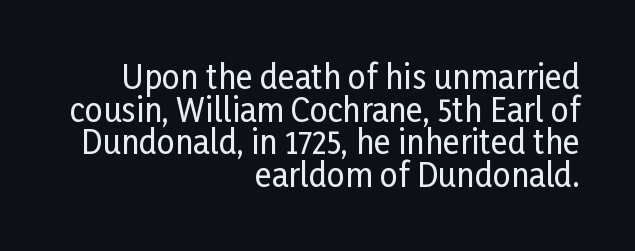
The image shows 32 px condensed sans-serif type, upright; set right-aligned, tight line spacing (1.02x), normal letter spacing, not underlined; low stroke contrast and a medium x-height.
